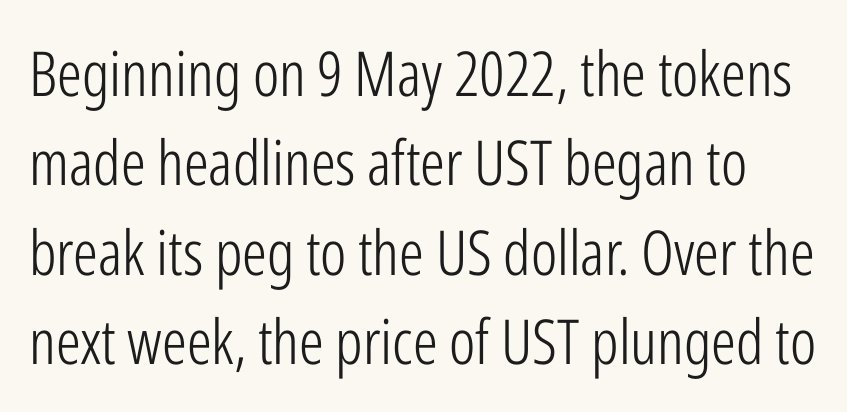
The image shows 62 px light, condensed sans-serif type, upright; set normal line spacing (1.44x), normal letter spacing, not underlined; low stroke contrast and a medium x-height.
